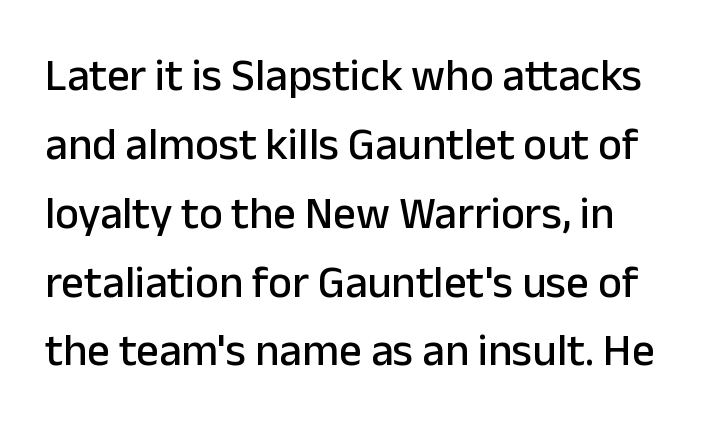
{"serif": "no", "italic": "no", "width": "normal", "stroke_contrast": "low", "x_height": "medium", "monospaced": "no", "underline": "no", "line_spacing": "normal", "line_spacing_ratio": 1.53, "letter_spacing": "normal", "letter_spacing_em": 0.0, "glyph_px": 45}
